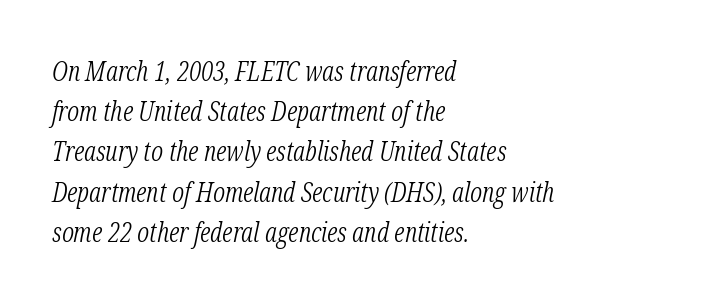
Beneath every word, the page is bare. Each line starts at the same left margin while the right side varies. Think standard paragraph weight, or any step lighter than that. The line-height multiplier appears to be the usual default. Nobody touched the tracking dial on this one.
